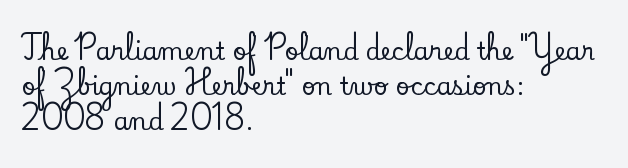
Style check: upright. The designer left line spacing at the default. Casual observation: everything's shoved over to the left. Tracking here is standard; glyphs follow each other at the usual distance. The foot of each line stays bare and open.
